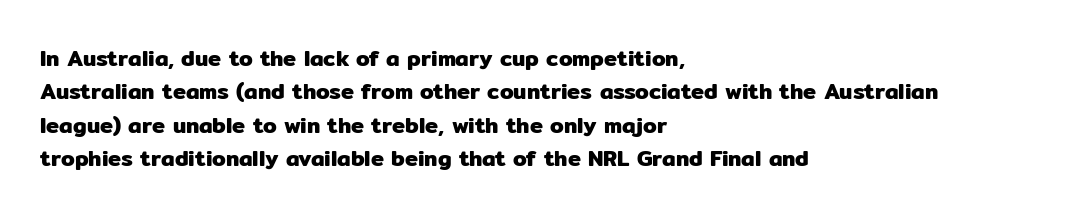
Q: Is the text italic (slanted)? A: No, it is upright.
Q: Is the text underlined? A: No.
Q: How is the paragraph aligned? A: Left-aligned.
Q: Is the spacing between letters normal or unusually wide? A: Normal.
Q: Is the spacing between lines tight, normal or loose? A: Normal.
